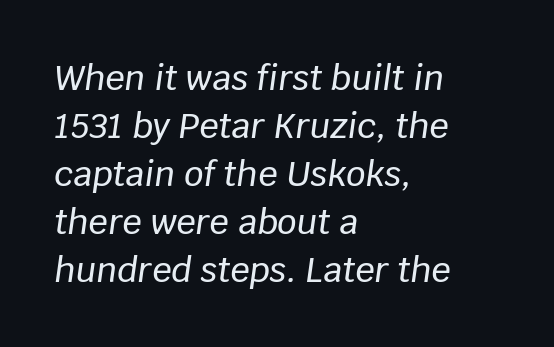
Q: Is the text italic (slanted)? A: Yes, it leans right by about 8 degrees.
Q: Is the text underlined? A: No.
Q: How is the paragraph aligned? A: Left-aligned.
Q: Is the spacing between letters normal or unusually wide? A: Normal.
Q: Is the spacing between lines tight, normal or loose? A: Normal.
Q: Width (condensed, normal, or wide)? A: Normal.
Q: Stroke contrast? A: Low.
Q: x-height? A: Large.
Q: Monospaced? A: No.
